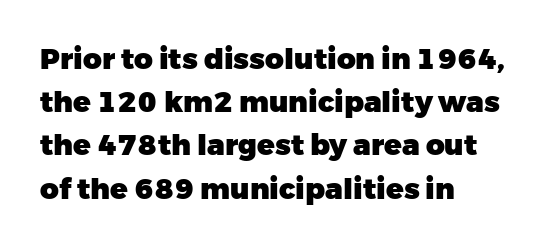
The image shows 29 px heavy sans-serif type, upright; set left-aligned, normal line spacing (1.49x), normal letter spacing, not underlined; low stroke contrast and a medium x-height.
